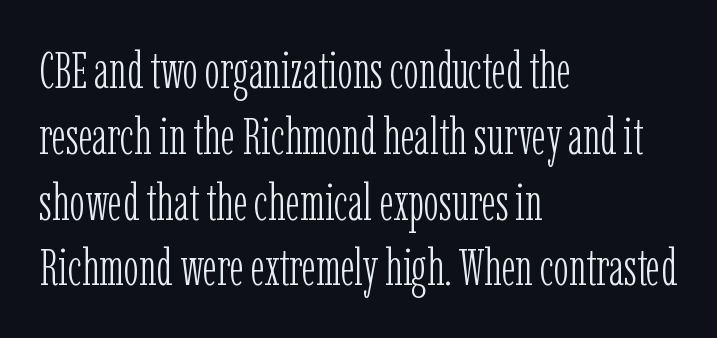
{"serif": "yes", "italic": "no", "bold": "no", "weight": "light", "width": "condensed", "stroke_contrast": "low", "x_height": "medium", "monospaced": "no", "underline": "no", "align": "left", "line_spacing": "normal", "line_spacing_ratio": 1.29, "letter_spacing": "normal", "letter_spacing_em": 0.0, "glyph_px": 51}
